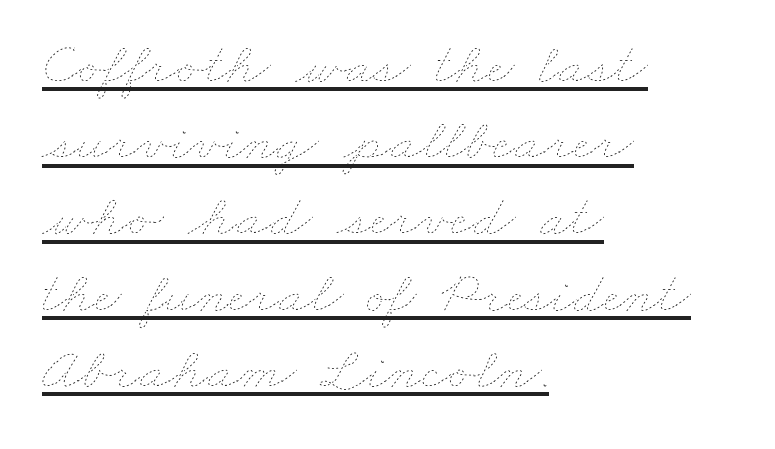
Q: Is the text bold? A: No.
Q: Is the text underlined? A: Yes.
Q: How is the paragraph aligned? A: Left-aligned.
Q: Is the spacing between letters normal or unusually wide? A: Normal.
Q: Is the spacing between lines tight, normal or loose? A: Normal.
Q: Width (condensed, normal, or wide)? A: Wide.
Q: Stroke contrast? A: Low.
Q: x-height? A: Small.
Q: Monospaced? A: No.
